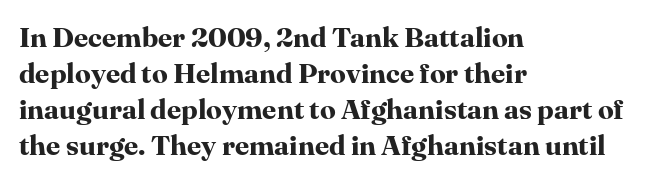
{"serif": "yes", "italic": "no", "bold": "yes", "weight": "bold", "width": "normal", "stroke_contrast": "high", "x_height": "medium", "monospaced": "no", "underline": "no", "align": "left", "line_spacing": "normal", "line_spacing_ratio": 1.28, "letter_spacing": "normal", "letter_spacing_em": 0.0, "glyph_px": 28}
